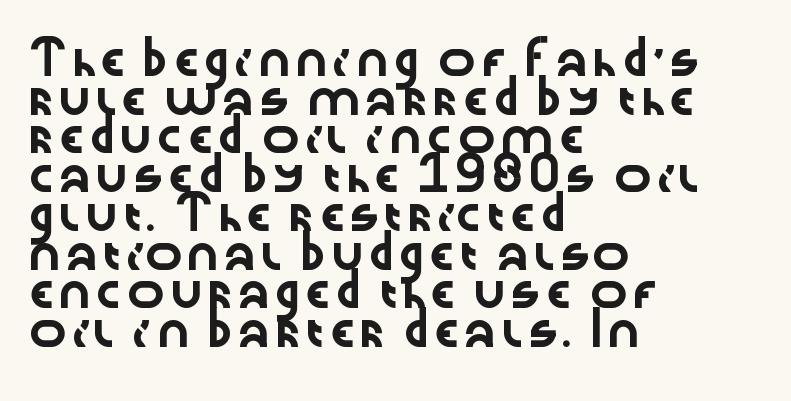
Q: Is the text italic (slanted)? A: No, it is upright.
Q: Is the typeface a serif or a sans-serif typeface? A: Sans-serif.
Q: Is the text underlined? A: No.
Q: How is the paragraph aligned? A: Left-aligned.
Q: Is the spacing between letters normal or unusually wide? A: Normal.
Q: Width (condensed, normal, or wide)? A: Wide.
Q: Stroke contrast? A: Low.
Q: x-height? A: Medium.
Q: Monospaced? A: No.
